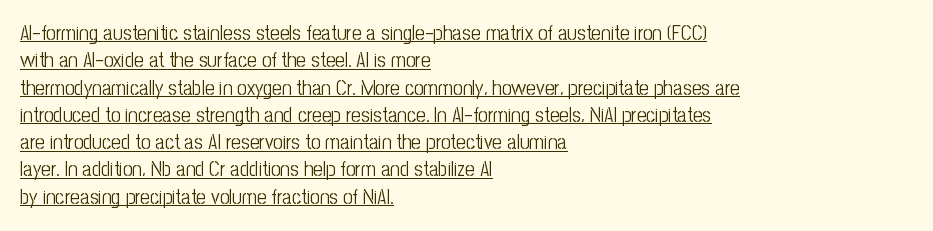
{"italic": "no", "bold": "no", "underline": "yes", "align": "left", "line_spacing": "normal", "line_spacing_ratio": 1.3, "letter_spacing": "normal", "letter_spacing_em": 0.0, "glyph_px": 21}
